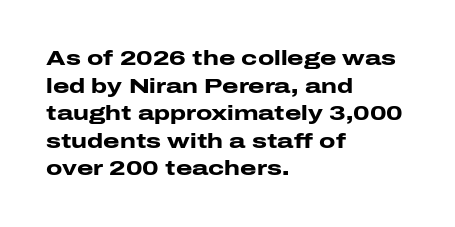
Q: Is the text bold? A: Yes.
Q: Is the text italic (slanted)? A: No, it is upright.
Q: Is the text underlined? A: No.
Q: How is the paragraph aligned? A: Left-aligned.
Q: Is the spacing between letters normal or unusually wide? A: Normal.
Q: Is the spacing between lines tight, normal or loose? A: Normal.
